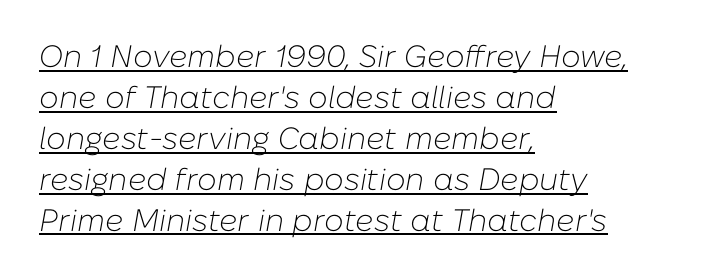
{"italic": "yes", "lean": "right", "slant_degrees": 10, "bold": "no", "weight": "light", "width": "normal", "stroke_contrast": "low", "x_height": "medium", "monospaced": "no", "underline": "yes", "align": "left", "line_spacing": "normal", "line_spacing_ratio": 1.32, "letter_spacing": "normal", "letter_spacing_em": 0.0, "glyph_px": 31}
